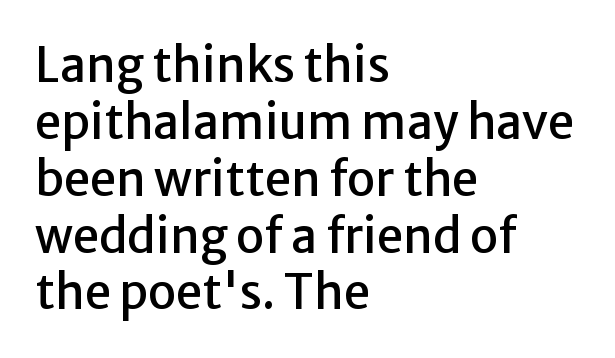
Q: Is the text italic (slanted)? A: No, it is upright.
Q: Is the typeface a serif or a sans-serif typeface? A: Sans-serif.
Q: Is the text underlined? A: No.
Q: How is the paragraph aligned? A: Left-aligned.
Q: Is the spacing between letters normal or unusually wide? A: Normal.
Q: Width (condensed, normal, or wide)? A: Normal.
Q: Stroke contrast? A: Low.
Q: x-height? A: Medium.
Q: Monospaced? A: No.
